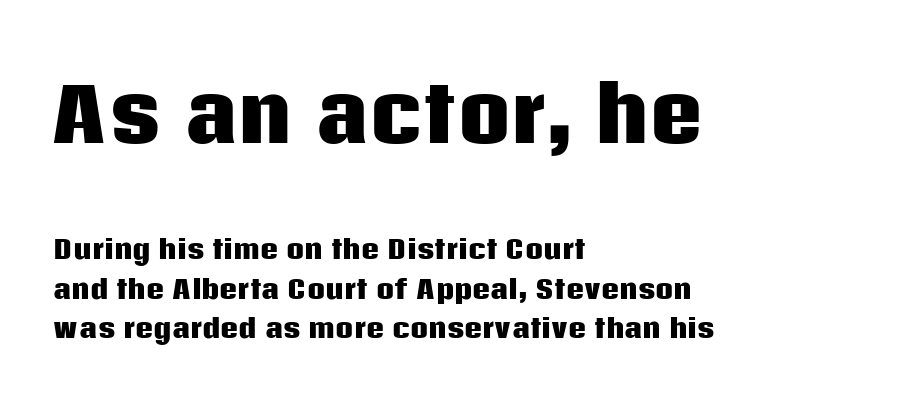
No word sits above an underline. These lines are rendered in a variable-pitch font. A normal amount of white space separates one row of letters from the next. This rendering employs a face without finishing strokes, i.e., a sans-serif. A typesetter would mark this as roman, not italic.
